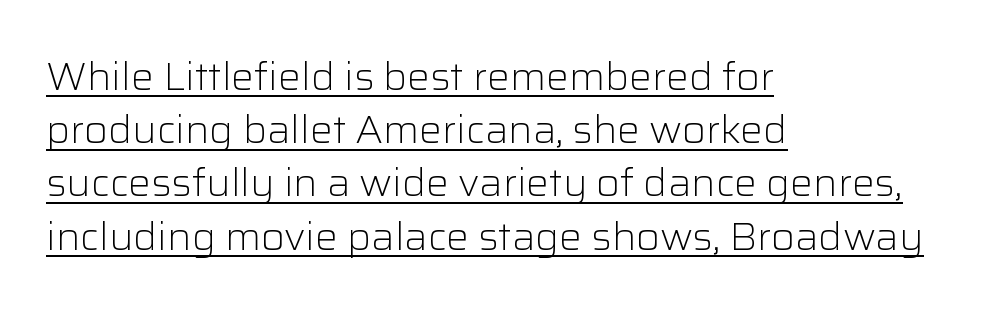
The image shows 38 px light sans-serif type, upright; set left-aligned, normal line spacing (1.4x), normal letter spacing, underlined; low stroke contrast and a medium x-height.
